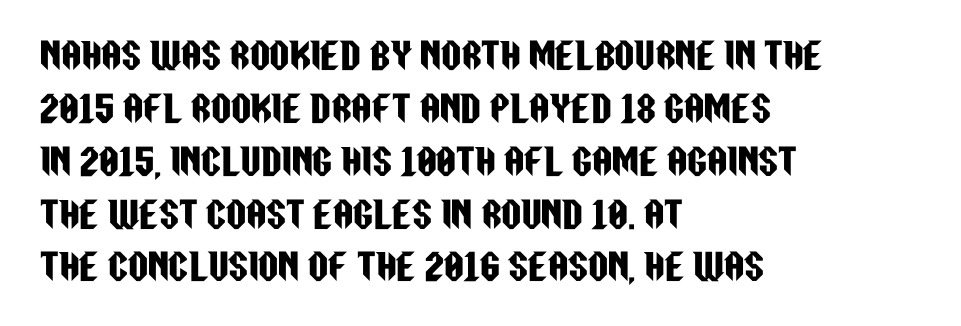
{"serif": "no", "italic": "no", "width": "condensed", "stroke_contrast": "low", "x_height": "large", "monospaced": "no", "underline": "no", "align": "left", "line_spacing": "normal", "line_spacing_ratio": 1.51, "letter_spacing": "normal", "letter_spacing_em": 0.0, "glyph_px": 35}
